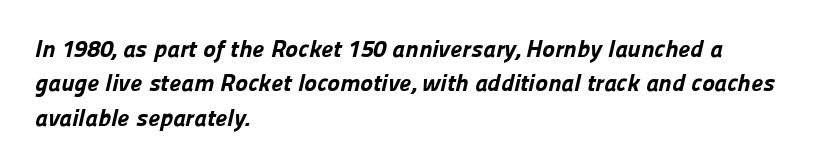
{"bold": "yes", "underline": "no", "align": "left", "line_spacing": "normal", "line_spacing_ratio": 1.43, "letter_spacing": "normal", "letter_spacing_em": 0.0, "glyph_px": 24}
